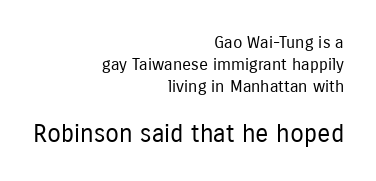
{"italic": "no", "bold": "no", "underline": "no", "align": "right", "line_spacing": "normal", "line_spacing_ratio": 1.29, "letter_spacing": "normal", "letter_spacing_em": 0.0, "larger_block": "second", "size_ratio": 1.47, "glyph_px": 25}
